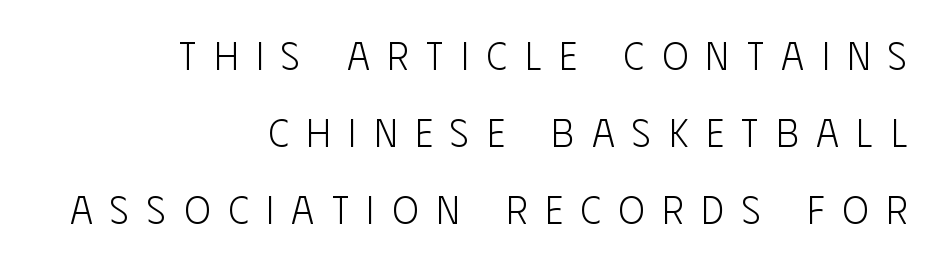
Q: Is the text bold? A: No.
Q: Is the text italic (slanted)? A: No, it is upright.
Q: Is the typeface a serif or a sans-serif typeface? A: Sans-serif.
Q: Is the text underlined? A: No.
Q: How is the paragraph aligned? A: Right-aligned.
Q: Is the spacing between letters normal or unusually wide? A: Unusually wide.
Q: Is the spacing between lines tight, normal or loose? A: Loose.
Q: Width (condensed, normal, or wide)? A: Condensed.
Q: Stroke contrast? A: Low.
Q: x-height? A: Large.
Q: Monospaced? A: No.
